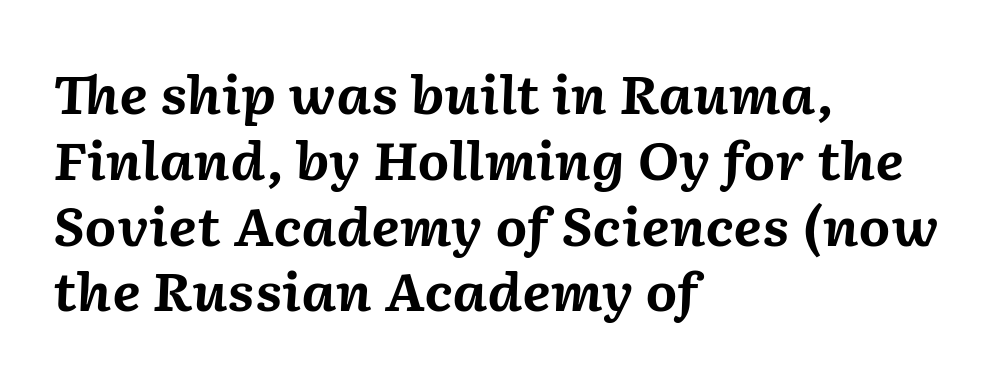
Q: Is the text bold? A: Yes.
Q: Is the text italic (slanted)? A: Yes, it leans right by about 2 degrees.
Q: Is the text underlined? A: No.
Q: How is the paragraph aligned? A: Left-aligned.
Q: Is the spacing between letters normal or unusually wide? A: Normal.
Q: Is the spacing between lines tight, normal or loose? A: Normal.
Q: Width (condensed, normal, or wide)? A: Normal.
Q: Stroke contrast? A: Medium.
Q: x-height? A: Medium.
Q: Monospaced? A: No.
